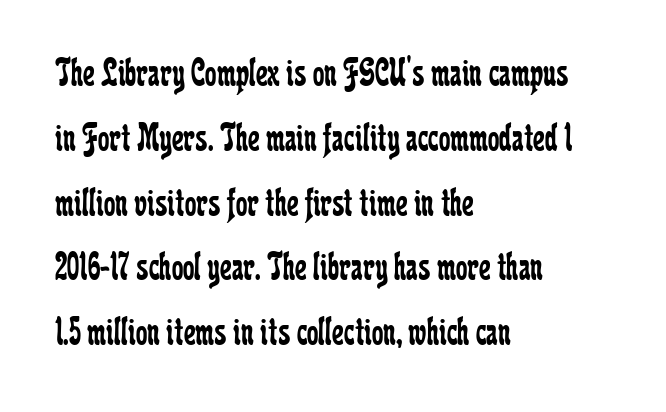
{"serif": "yes", "italic": "no", "bold": "no", "weight": "regular", "width": "condensed", "stroke_contrast": "low", "x_height": "medium", "monospaced": "no", "underline": "no", "align": "left", "line_spacing": "normal", "line_spacing_ratio": 1.58, "letter_spacing": "normal", "letter_spacing_em": 0.0, "glyph_px": 41}
